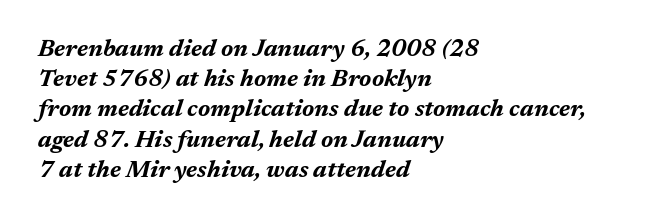
Compared with a centered layout, this one pins lines to the left instead. Normally led — the rows are evenly, conventionally spaced. Honestly, the letter spacing is just normal — you wouldn't notice it. Each glyph is drawn with heavy, bold strokes. The specimen omits any rule beneath the text block's lines. These lines were composed using italics.
